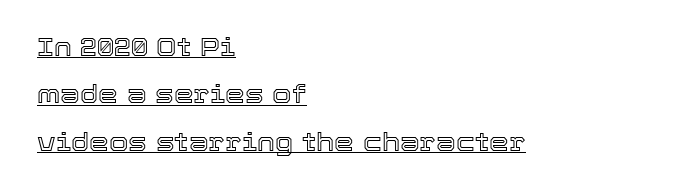
Q: Is the text italic (slanted)? A: No, it is upright.
Q: Is the text underlined? A: Yes.
Q: How is the paragraph aligned? A: Left-aligned.
Q: Is the spacing between letters normal or unusually wide? A: Normal.
Q: Is the spacing between lines tight, normal or loose? A: Loose.
